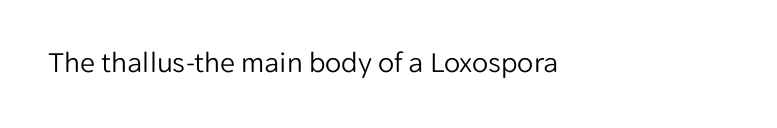
The image shows 30 px light sans-serif type, upright; set left-aligned, normal letter spacing, not underlined; low stroke contrast and a medium x-height.
